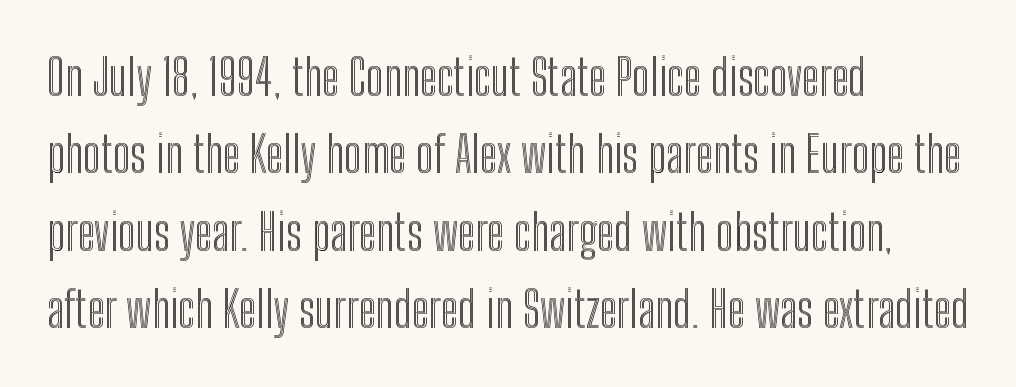
The image shows 49 px condensed type, upright; set left-aligned, normal line spacing (1.58x), normal letter spacing, not underlined; a medium x-height.
